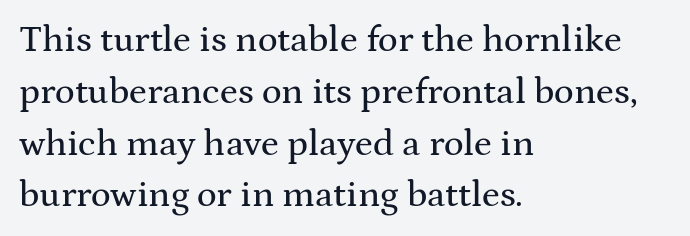
Anything drawn beneath the words? Only blank space. Stroke terminals: seriffed. Leading: standard. Spacing between characters is what you'd get straight out of the box.
